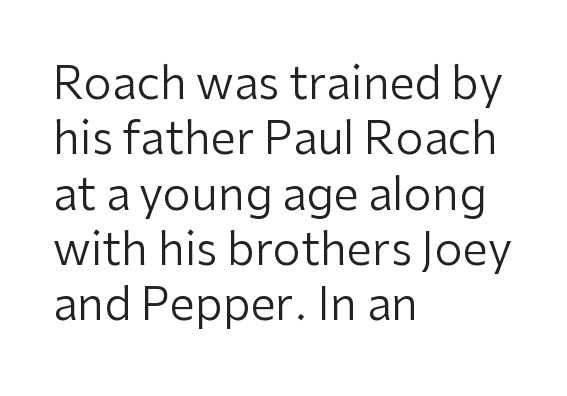
The image shows 45 px regular-weight sans-serif type, upright; set left-aligned, line spacing 1.23x, normal letter spacing, not underlined; low stroke contrast and a medium x-height.
